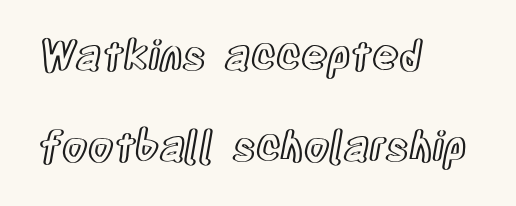
Q: Is the text italic (slanted)? A: Yes.
Q: Is the text underlined? A: No.
Q: How is the paragraph aligned? A: Left-aligned.
Q: Is the spacing between letters normal or unusually wide? A: Normal.
Q: Is the spacing between lines tight, normal or loose? A: Loose.
Q: Width (condensed, normal, or wide)? A: Condensed.
Q: x-height? A: Large.
Q: Monospaced? A: No.
